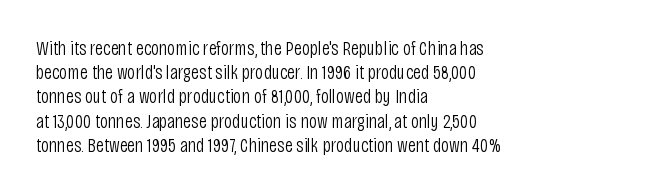
The image shows 20 px text type, upright; set left-aligned, line spacing 1.21x, normal letter spacing, not underlined.
